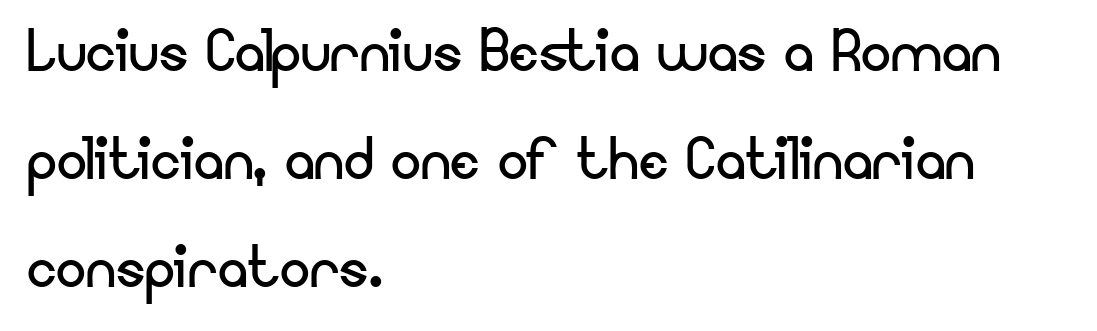
This sample is left-justified, so line endings fall wherever the words run out. The horizontal fit of the characters is conventional and even. The area under the type is left untouched. Vertical strokes here are truly vertical.
